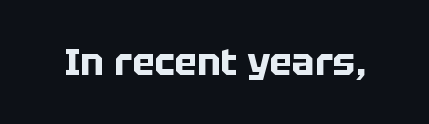
Q: Is the text bold? A: Yes.
Q: Is the text italic (slanted)? A: No, it is upright.
Q: Is the typeface a serif or a sans-serif typeface? A: Sans-serif.
Q: Is the text underlined? A: No.
Q: Is the spacing between letters normal or unusually wide? A: Normal.
Q: Width (condensed, normal, or wide)? A: Normal.
Q: Stroke contrast? A: Low.
Q: x-height? A: Large.
Q: Monospaced? A: No.
